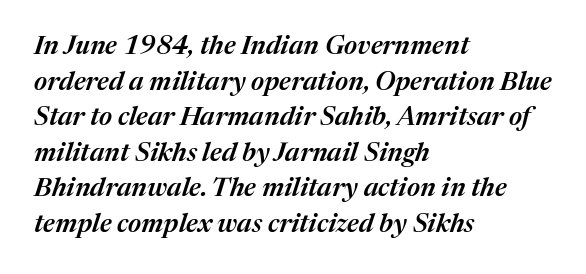
Q: Is the text bold? A: Semi-bold.
Q: Is the text italic (slanted)? A: Yes, it leans right by about 17 degrees.
Q: Is the text underlined? A: No.
Q: How is the paragraph aligned? A: Left-aligned.
Q: Is the spacing between letters normal or unusually wide? A: Normal.
Q: Is the spacing between lines tight, normal or loose? A: Normal.
